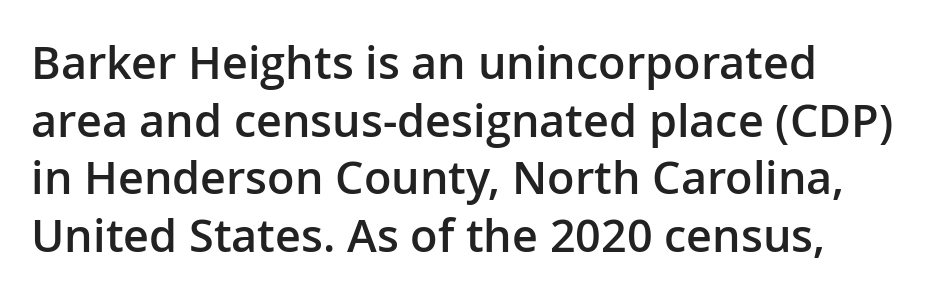
This rendering features lettering with no underline. Heft: intermediate — a semibold. Look at the tracking — it's just the regular setting, nothing added. In terms of letterform style, serifs are entirely absent. Proportional: the letters do not fall into vertical columns. Whoever set this chose a conventional vertical rhythm.
